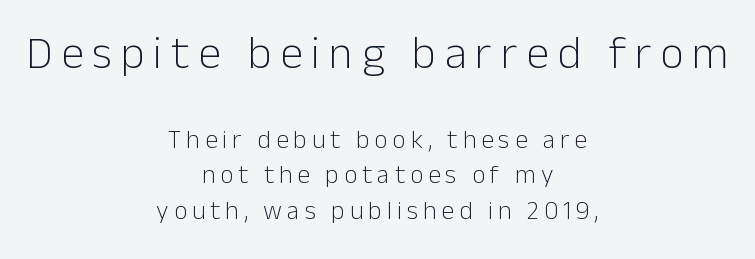
Q: Is the text bold? A: No.
Q: Is the text italic (slanted)? A: No, it is upright.
Q: Is the typeface a serif or a sans-serif typeface? A: Sans-serif.
Q: Is the text underlined? A: No.
Q: How is the paragraph aligned? A: Centered.
Q: Is the spacing between lines tight, normal or loose? A: Normal.
Q: Which block of text is set in a larger size, the first (top) or the second (bottom)? A: The first (top) one.
Q: Width (condensed, normal, or wide)? A: Normal.
Q: Stroke contrast? A: Low.
Q: x-height? A: Medium.
Q: Monospaced? A: No.
